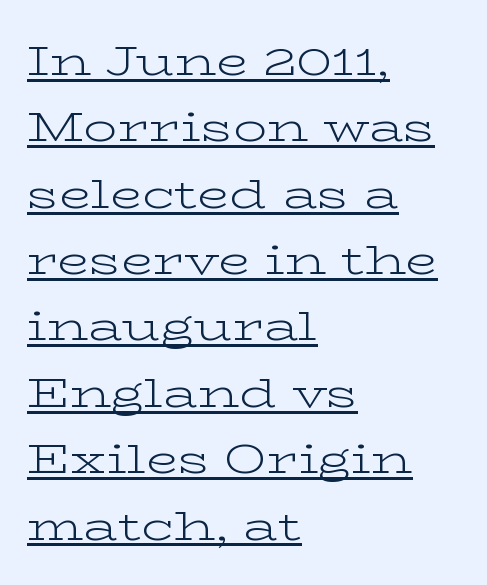
Q: Is the text bold? A: No.
Q: Is the text italic (slanted)? A: No, it is upright.
Q: Is the typeface a serif or a sans-serif typeface? A: Serif.
Q: Is the text underlined? A: Yes.
Q: How is the paragraph aligned? A: Left-aligned.
Q: Is the spacing between letters normal or unusually wide? A: Normal.
Q: Is the spacing between lines tight, normal or loose? A: Normal.
Q: Width (condensed, normal, or wide)? A: Wide.
Q: Stroke contrast? A: Low.
Q: x-height? A: Medium.
Q: Monospaced? A: No.
